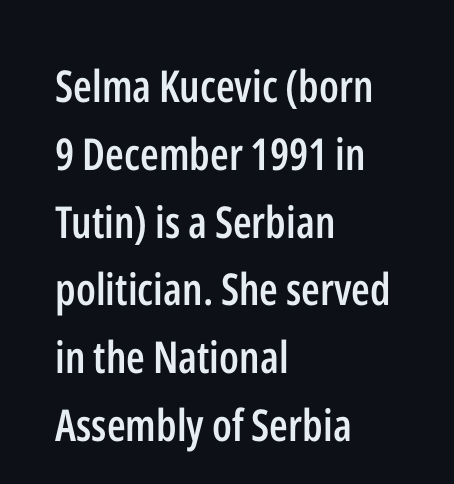
{"serif": "no", "italic": "no", "bold": "semi", "weight": "semibold", "width": "condensed", "stroke_contrast": "low", "x_height": "medium", "monospaced": "no", "underline": "no", "align": "left", "line_spacing": "normal", "line_spacing_ratio": 1.54, "letter_spacing": "normal", "letter_spacing_em": 0.0, "glyph_px": 44}
